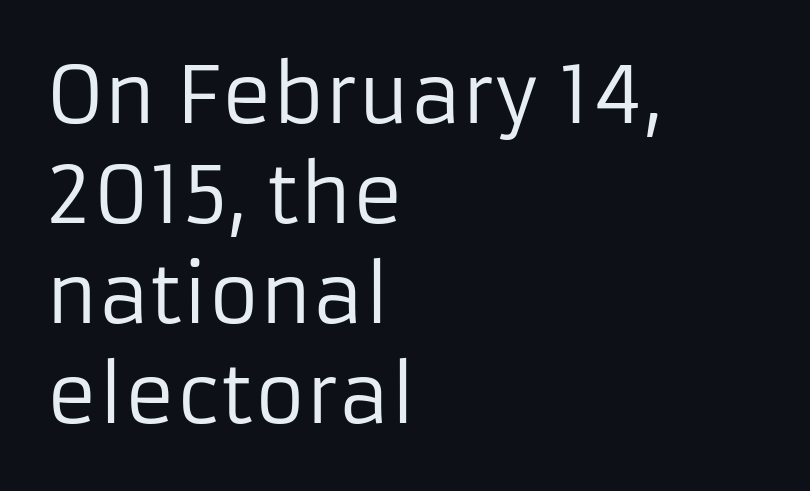
The line texture is even and compact thanks to regular tracking. The block of text has a typical density, with ordinary space between rows. Is the type heavy? It reads as light-to-regular instead. Unlike italic type, these characters show no tilt at all. A sans-serif font was chosen for this passage.
